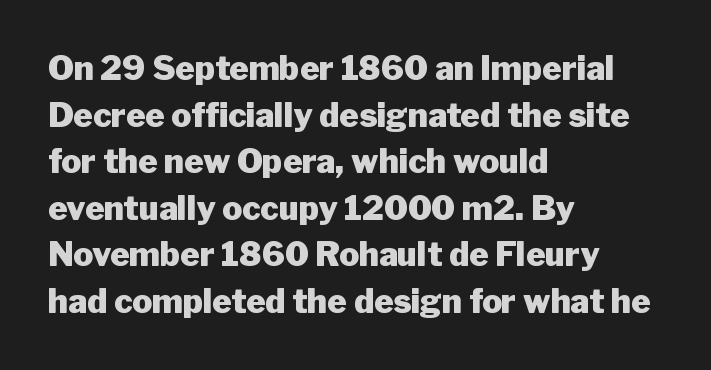
Glance below the letters and you will spot only blank space. Typeset ragged right — the left edge is the straight one. Here the glyphs are tracked normally, forming tight word shapes. The glyphs in this specimen are sans serif. Strong, thick strokes mark this as bold type.
